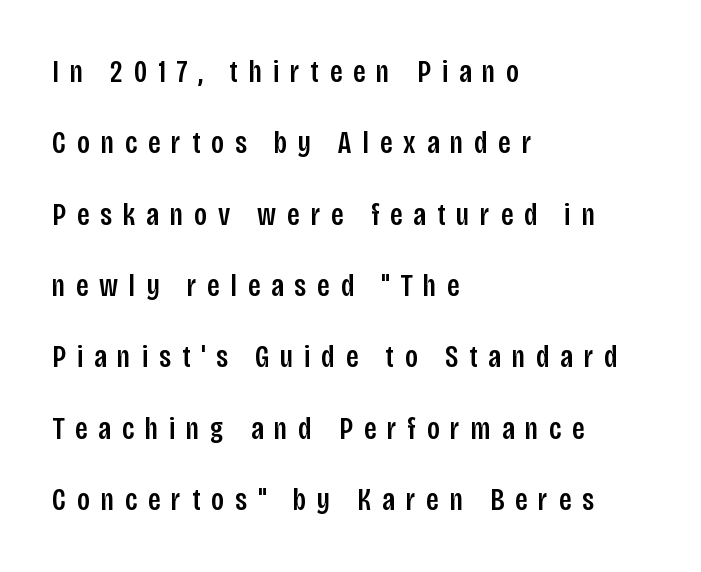
The image shows 32 px condensed sans-serif type, upright; set left-aligned, loose line spacing (2.23x), unusually wide letter spacing (+0.34 em), not underlined; low stroke contrast and a large x-height.
